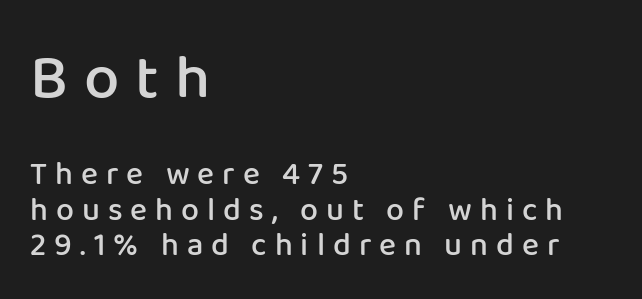
Every character sits straight up, as roman type does. Compared with an ordinary text face, these strokes are moderately heavier — a semibold. Look at the bottom of the vertical strokes: they stop flat, with no serifs. You could barely slide anything between these rows.
